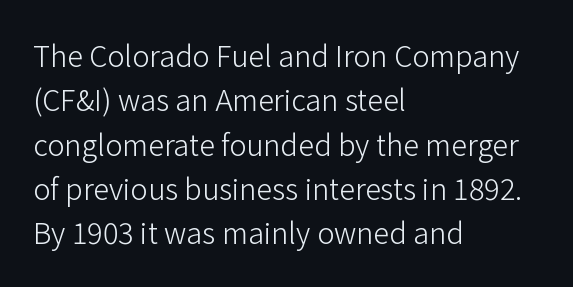
Q: Is the text bold? A: No.
Q: Is the text italic (slanted)? A: No, it is upright.
Q: Is the typeface a serif or a sans-serif typeface? A: Sans-serif.
Q: Is the text underlined? A: No.
Q: How is the paragraph aligned? A: Left-aligned.
Q: Is the spacing between letters normal or unusually wide? A: Normal.
Q: Is the spacing between lines tight, normal or loose? A: Normal.
Q: Width (condensed, normal, or wide)? A: Normal.
Q: Stroke contrast? A: Low.
Q: x-height? A: Medium.
Q: Monospaced? A: No.
